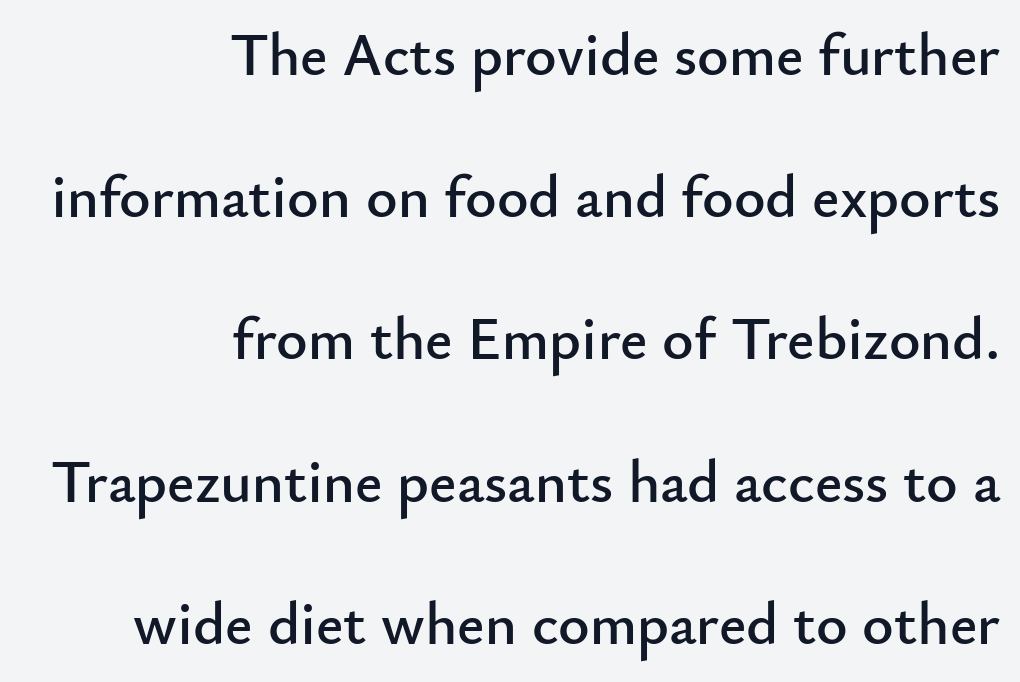
The text was rendered using a sans face with plain stroke endings. Looks like regular typesetting: each glyph gets only the width it needs. Bare-footed words on every line. Summary of vertical rhythm: relaxed, with wide interline spacing. A student would call this right alignment; a typographer would say flush right, rag left.
